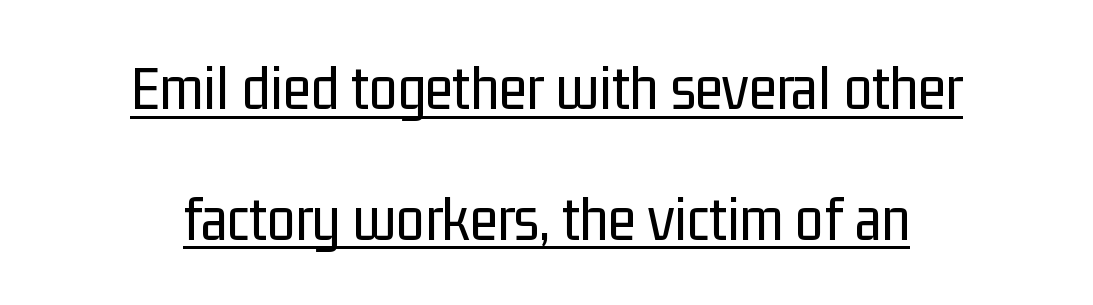
{"serif": "no", "italic": "no", "bold": "no", "weight": "regular", "width": "condensed", "stroke_contrast": "low", "x_height": "medium", "monospaced": "no", "underline": "yes", "align": "center", "line_spacing": "loose", "line_spacing_ratio": 2.04, "letter_spacing": "normal", "letter_spacing_em": 0.0, "glyph_px": 64}
